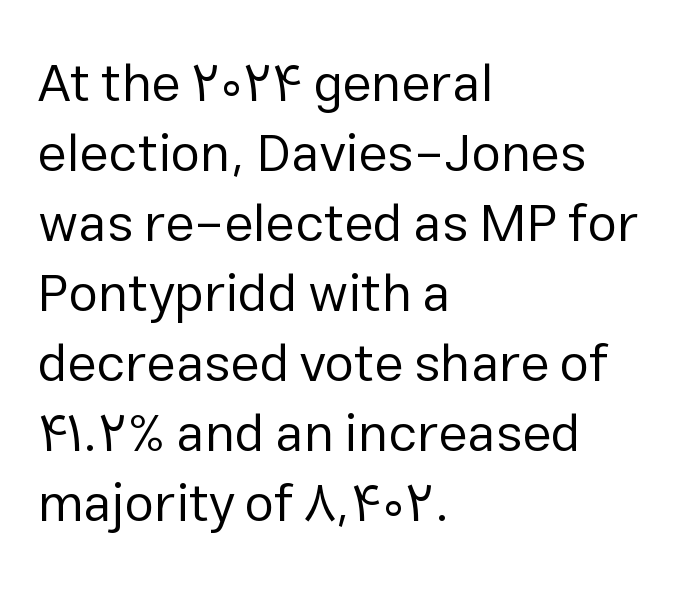
The image shows 53 px regular-weight sans-serif type, upright; set left-aligned, normal line spacing (1.32x), normal letter spacing, not underlined; low stroke contrast and a medium x-height.
